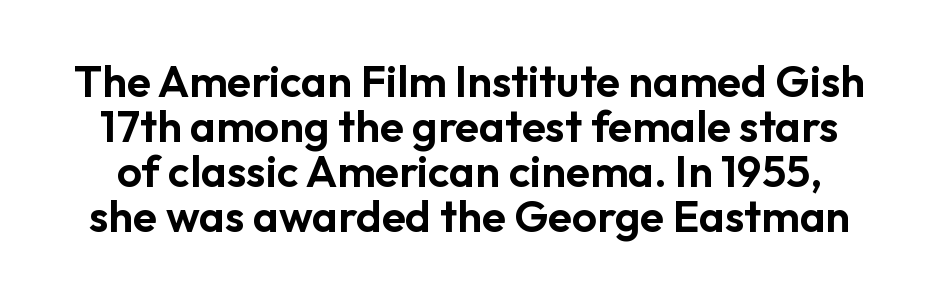
{"serif": "no", "italic": "no", "width": "normal", "stroke_contrast": "low", "x_height": "medium", "monospaced": "no", "underline": "no", "line_spacing": "tight", "line_spacing_ratio": 1.02, "letter_spacing": "normal", "letter_spacing_em": 0.0, "glyph_px": 44}
